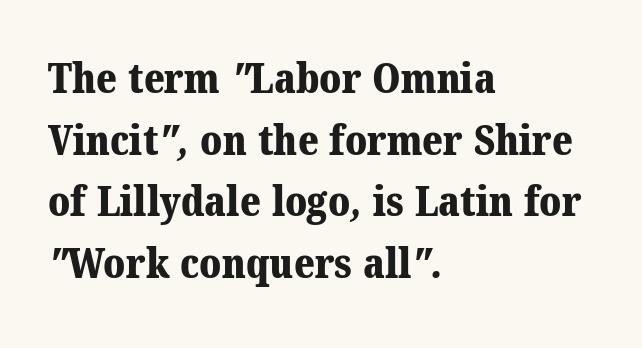
Compared with a centered layout, this one pins lines to the left instead. The letters are bold, with thick, heavy strokes. Proportional: the letters do not fall into vertical columns. Small tapered or slab feet sit at the stroke ends, so this counts as serif. Leading matches the norm, producing a regular column. The space directly below the letters is spotless.
